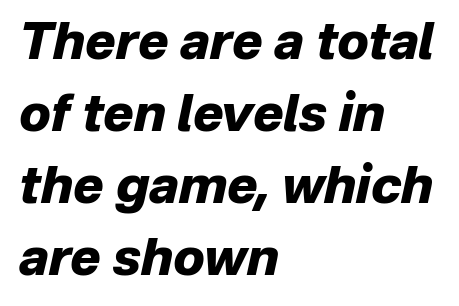
{"italic": "yes", "lean": "right", "slant_degrees": 12, "bold": "yes", "weight": "heavy", "width": "normal", "stroke_contrast": "low", "x_height": "medium", "monospaced": "no", "underline": "no", "align": "left", "line_spacing": "normal", "line_spacing_ratio": 1.41, "letter_spacing": "normal", "letter_spacing_em": 0.0, "glyph_px": 51}
